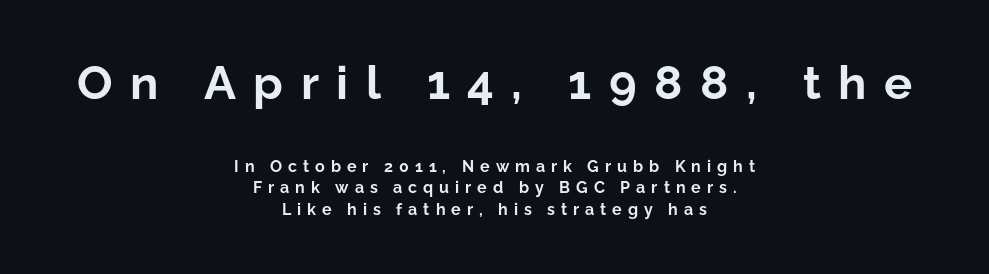
The image shows 47 px bold sans-serif type, upright; set centered, normal line spacing (1.36x), unusually wide letter spacing (+0.37 em), not underlined; the first (top) block is 2.94x larger; low stroke contrast and a medium x-height.
